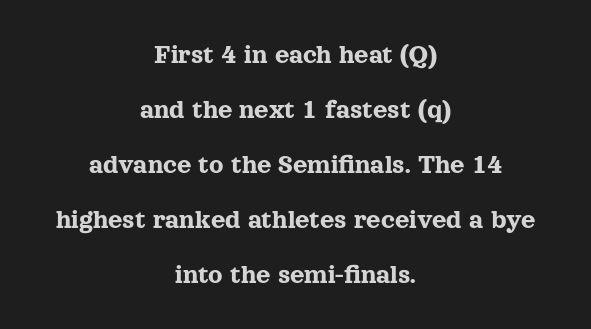
Q: Is the text italic (slanted)? A: No, it is upright.
Q: Is the typeface a serif or a sans-serif typeface? A: Serif.
Q: Is the text underlined? A: No.
Q: How is the paragraph aligned? A: Centered.
Q: Is the spacing between letters normal or unusually wide? A: Normal.
Q: Is the spacing between lines tight, normal or loose? A: Loose.
Q: Width (condensed, normal, or wide)? A: Normal.
Q: x-height? A: Medium.
Q: Monospaced? A: No.
